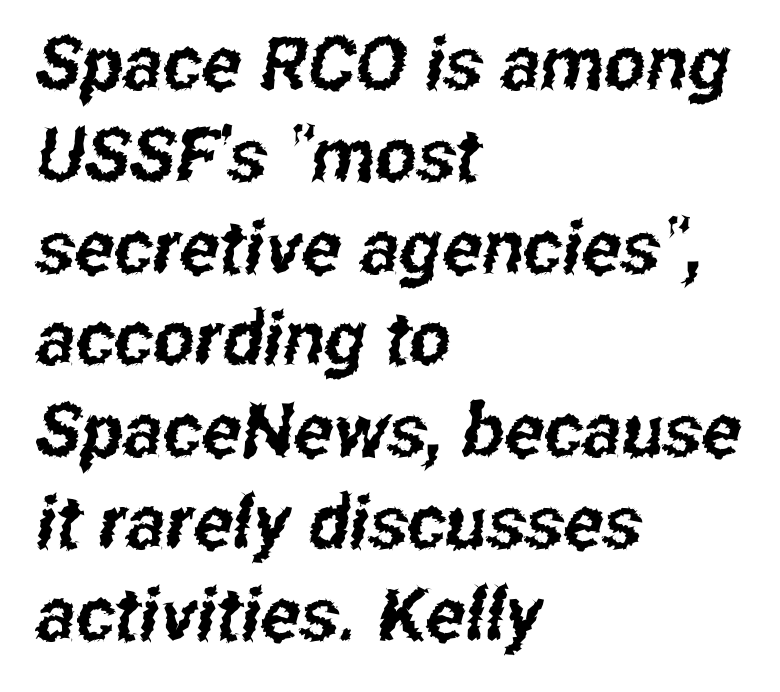
Nothing sits at the stroke ends, so this counts as sans-serif. Proportional: the letters do not fall into vertical columns. The paragraph shown leans on its left margin. Descenders hang freely into open space. Observe the ordinary spacing: letters are neighbours, not strangers.
